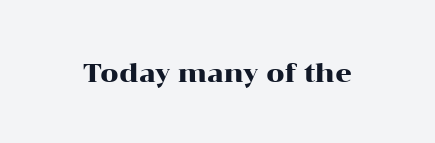
Is there any slant? The stems are plumb. Descenders are the only things crossing below the line. The line texture is even and compact thanks to regular tracking.
